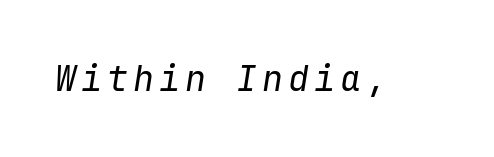
Each row of text sits above clean, open space. When letters slant like this, we call the style italic. The characters are drawn with everyday or finer stroke widths. A typesetter would call this monospace, since all characters share one set width.
